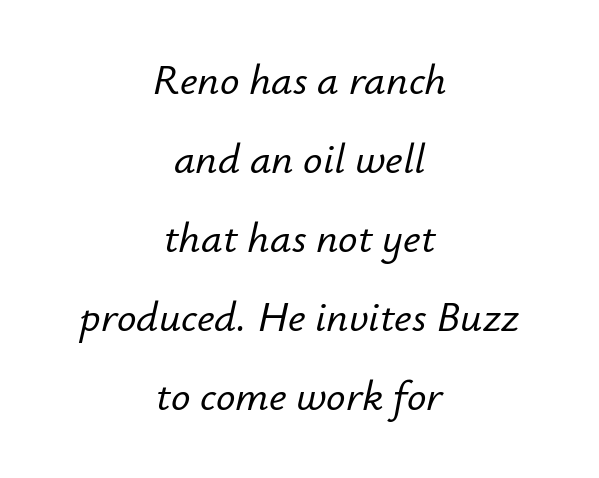
The image shows 43 px text type, italic (leaning right); set centered, line spacing 1.84x, normal letter spacing, not underlined; low stroke contrast and a small x-height.
